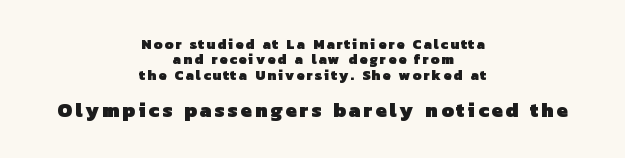
The image shows 20 px bold type; set centered, tight line spacing (1.09x), not underlined; the second (bottom) block is 1.43x larger.
